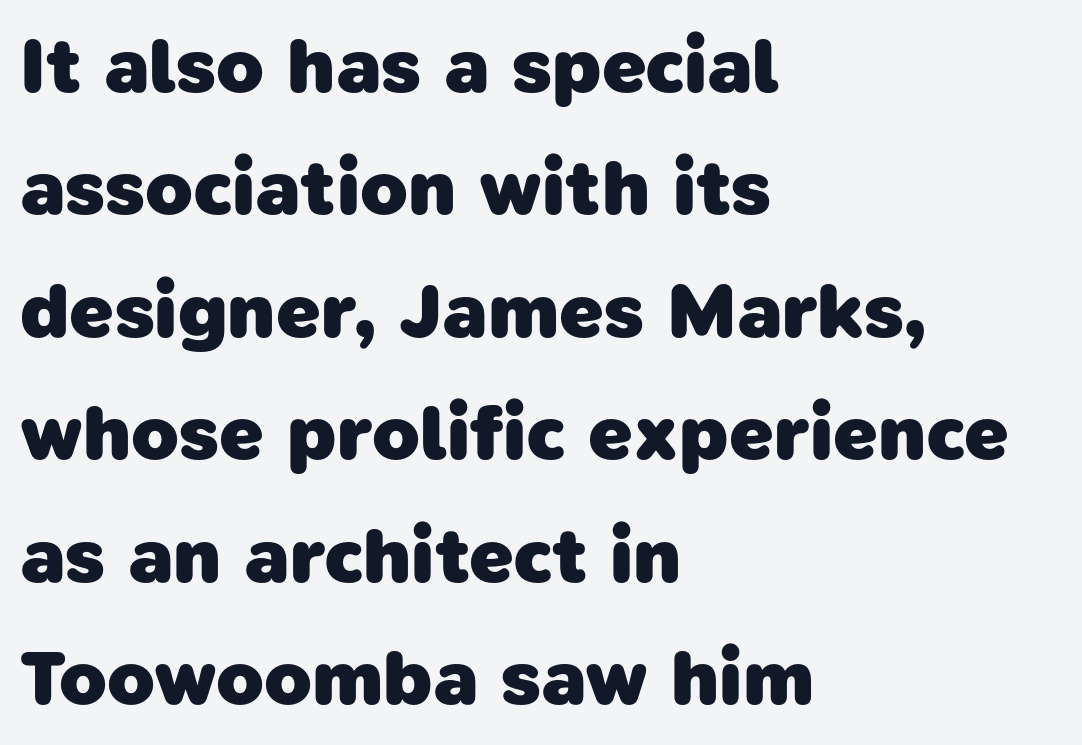
Q: Is the text bold? A: Yes.
Q: Is the typeface a serif or a sans-serif typeface? A: Sans-serif.
Q: Is the text underlined? A: No.
Q: How is the paragraph aligned? A: Left-aligned.
Q: Is the spacing between letters normal or unusually wide? A: Normal.
Q: Is the spacing between lines tight, normal or loose? A: Normal.
Q: Width (condensed, normal, or wide)? A: Normal.
Q: Stroke contrast? A: Low.
Q: x-height? A: Medium.
Q: Monospaced? A: No.
